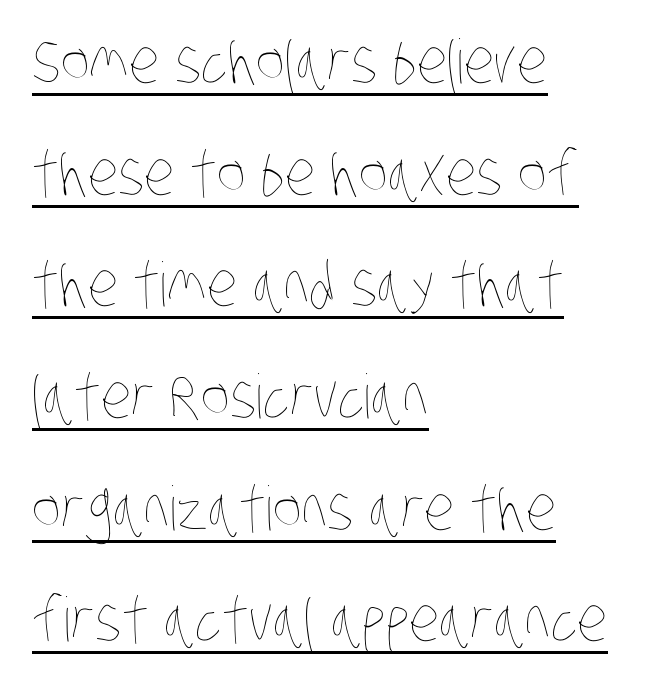
The image shows 61 px thin, condensed type; set left-aligned, line spacing 1.83x, normal letter spacing, underlined; low stroke contrast and a large x-height.
